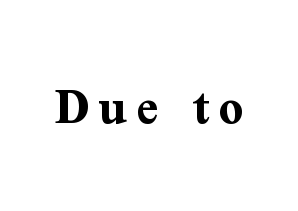
{"serif": "yes", "italic": "no", "bold": "yes", "weight": "bold", "width": "normal", "stroke_contrast": "medium", "x_height": "medium", "monospaced": "no", "underline": "no", "glyph_px": 54}
